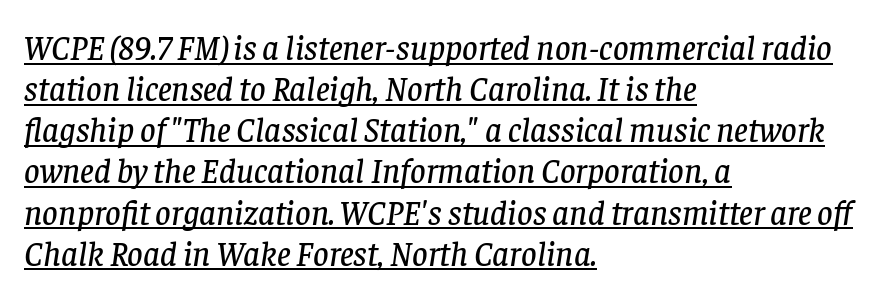
The image shows 34 px serif type, italic (leaning right); set left-aligned, line spacing 1.21x, normal letter spacing, underlined; low stroke contrast and a large x-height.
